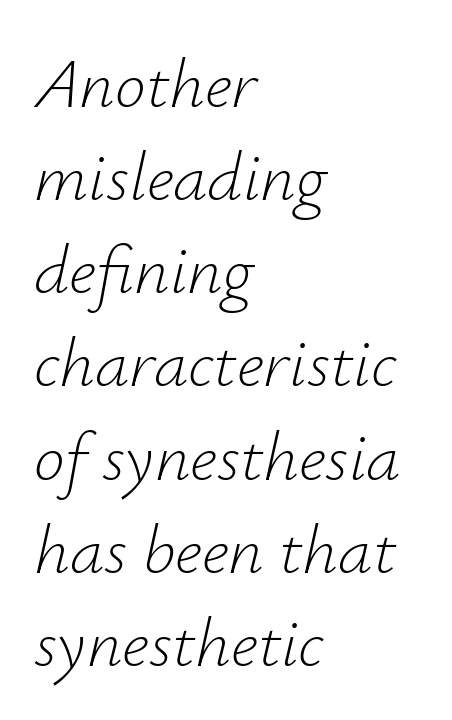
{"italic": "yes", "lean": "right", "slant_degrees": 12, "bold": "no", "weight": "light", "width": "normal", "stroke_contrast": "low", "x_height": "small", "monospaced": "no", "underline": "no", "align": "left", "line_spacing": "normal", "line_spacing_ratio": 1.35, "letter_spacing": "normal", "letter_spacing_em": 0.0, "glyph_px": 69}
